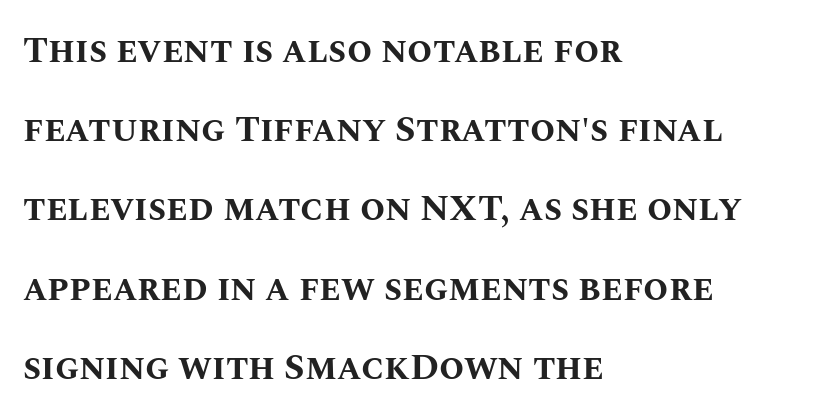
{"italic": "no", "bold": "yes", "weight": "bold", "width": "normal", "stroke_contrast": "medium", "x_height": "large", "monospaced": "no", "underline": "no", "align": "left", "line_spacing": "loose", "line_spacing_ratio": 2.2, "letter_spacing": "normal", "letter_spacing_em": 0.0, "glyph_px": 36}
